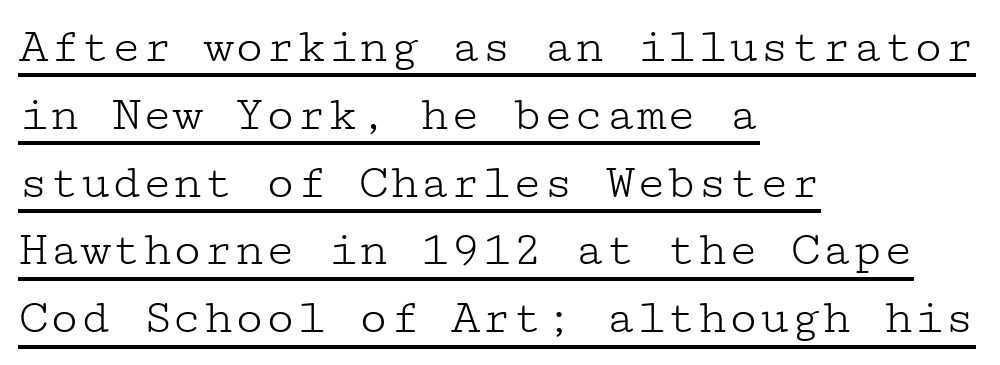
The image shows 51 px light, wide serif type, upright; set left-aligned, normal line spacing (1.33x), normal letter spacing, underlined; low stroke contrast and a medium x-height.
